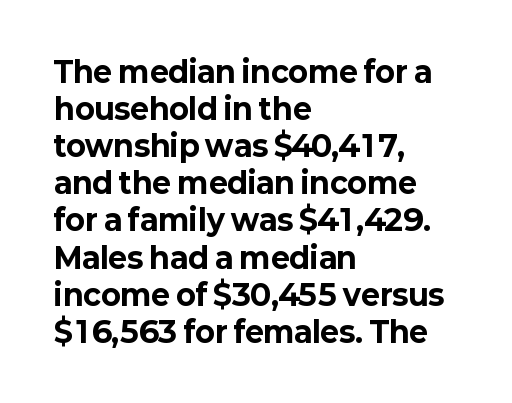
{"serif": "no", "italic": "no", "bold": "yes", "weight": "bold", "width": "normal", "stroke_contrast": "low", "x_height": "medium", "monospaced": "no", "underline": "no", "align": "left", "line_spacing": "normal", "line_spacing_ratio": 1.28, "letter_spacing": "normal", "letter_spacing_em": 0.0, "glyph_px": 29}
